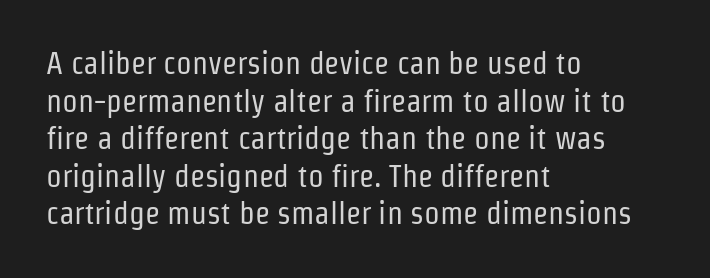
{"serif": "no", "italic": "no", "bold": "no", "weight": "regular", "width": "condensed", "stroke_contrast": "low", "x_height": "medium", "monospaced": "no", "underline": "no", "align": "left", "line_spacing_ratio": 1.21, "letter_spacing": "normal", "letter_spacing_em": 0.0, "glyph_px": 31}
